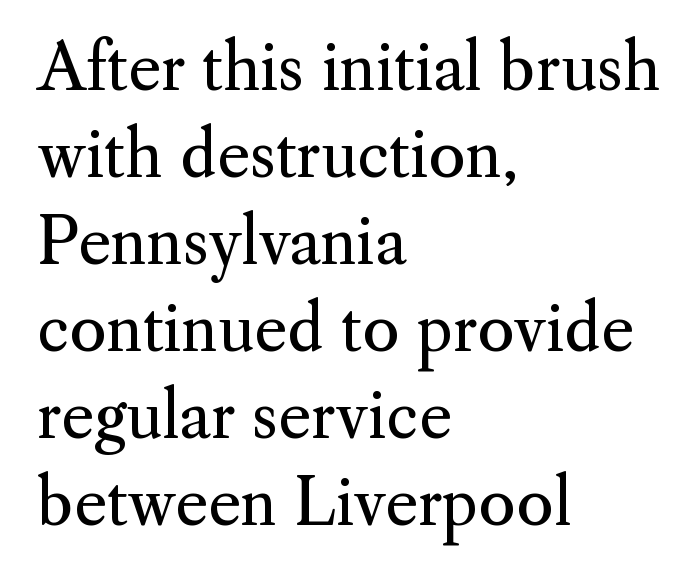
Q: Is the text bold? A: No.
Q: Is the text italic (slanted)? A: No, it is upright.
Q: Is the typeface a serif or a sans-serif typeface? A: Serif.
Q: Is the text underlined? A: No.
Q: How is the paragraph aligned? A: Left-aligned.
Q: Is the spacing between letters normal or unusually wide? A: Normal.
Q: Is the spacing between lines tight, normal or loose? A: Normal.
Q: Width (condensed, normal, or wide)? A: Normal.
Q: Stroke contrast? A: Medium.
Q: x-height? A: Small.
Q: Monospaced? A: No.
